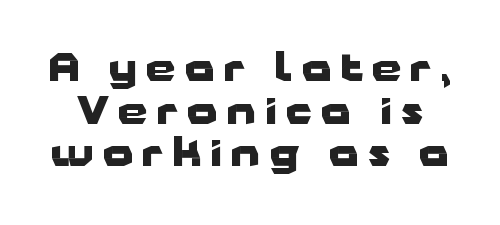
{"serif": "no", "italic": "no", "bold": "yes", "weight": "heavy", "width": "wide", "stroke_contrast": "low", "x_height": "medium", "monospaced": "no", "underline": "no", "line_spacing": "tight", "line_spacing_ratio": 1.12, "letter_spacing": "wide", "letter_spacing_em": 0.24, "glyph_px": 38}
